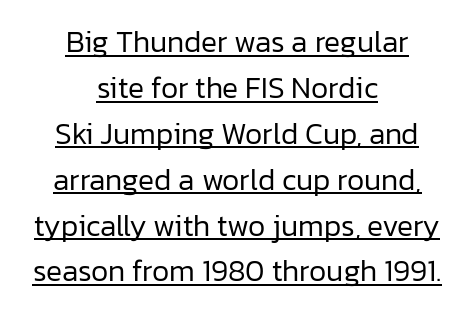
The passage shown is typed in a proportional face where columns would drift. The type family on display is of the sans-serif kind. Underline: present. One-word summary of the alignment: center. Glyph-to-glyph distance matches everyday printed text. Quick note: interline space is typical.
